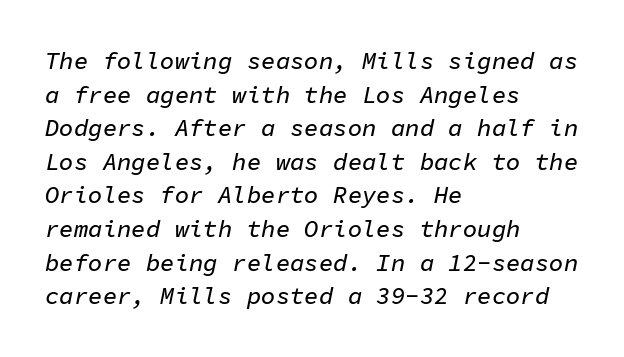
Q: Is the text italic (slanted)? A: Yes, it leans right by about 11 degrees.
Q: Is the text underlined? A: No.
Q: How is the paragraph aligned? A: Left-aligned.
Q: Is the spacing between letters normal or unusually wide? A: Normal.
Q: Is the spacing between lines tight, normal or loose? A: Normal.
